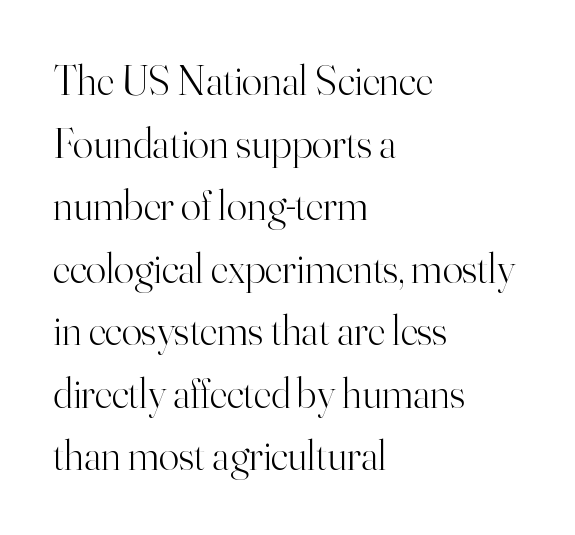
Q: Is the text bold? A: No.
Q: Is the text italic (slanted)? A: No, it is upright.
Q: Is the typeface a serif or a sans-serif typeface? A: Serif.
Q: Is the text underlined? A: No.
Q: How is the paragraph aligned? A: Left-aligned.
Q: Is the spacing between letters normal or unusually wide? A: Normal.
Q: Is the spacing between lines tight, normal or loose? A: Normal.
Q: Width (condensed, normal, or wide)? A: Normal.
Q: Stroke contrast? A: High.
Q: x-height? A: Small.
Q: Monospaced? A: No.
